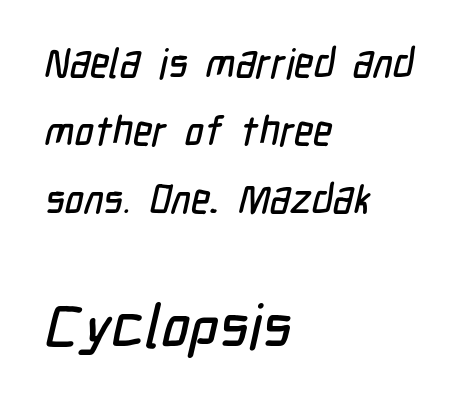
These lines are rendered in a variable-pitch font. The rows are spaced the way most documents space them. The strip under each line holds only bare page. This sample uses a sans-serif face. Is the lower block the larger one? Yes — the lower block carries the bigger type. Casual observation: everything's shoved over to the left.
